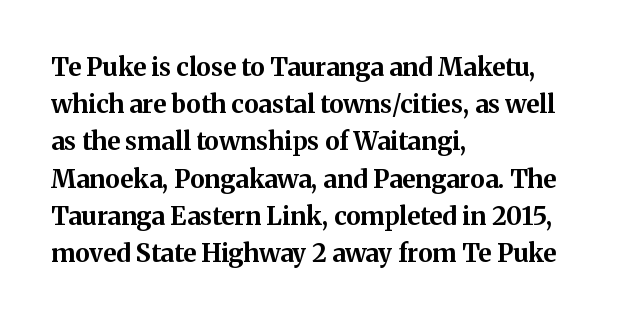
Q: Is the text bold? A: Yes.
Q: Is the text italic (slanted)? A: No, it is upright.
Q: Is the text underlined? A: No.
Q: How is the paragraph aligned? A: Left-aligned.
Q: Is the spacing between letters normal or unusually wide? A: Normal.
Q: Is the spacing between lines tight, normal or loose? A: Normal.
